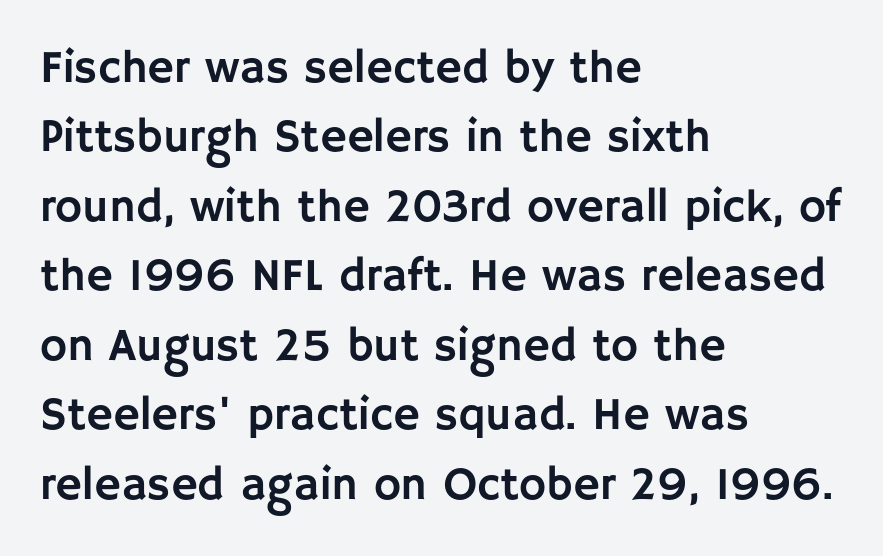
Underlining? Definitely not there. The space between consecutive lines is moderate. The letters carry no serifs — their stems end cleanly without finishing strokes. Style check: upright.
